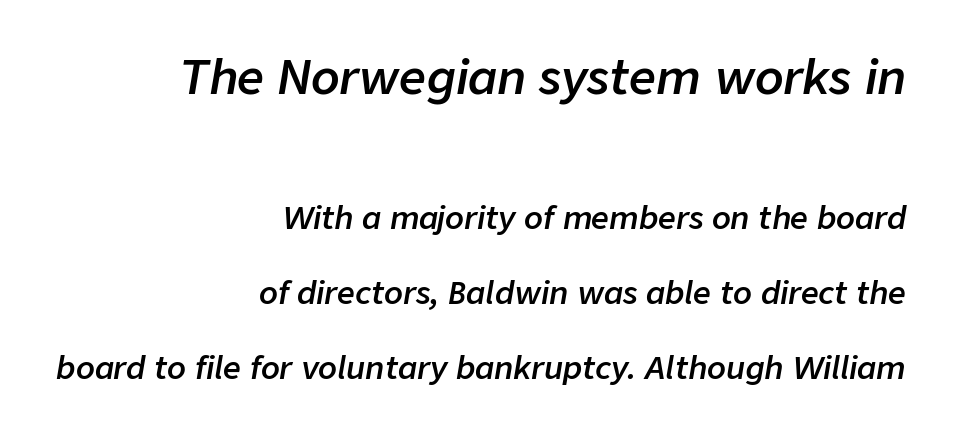
{"italic": "yes", "lean": "right", "slant_degrees": 9, "bold": "semi", "weight": "semibold", "width": "normal", "stroke_contrast": "low", "x_height": "medium", "monospaced": "no", "underline": "no", "align": "right", "line_spacing": "loose", "line_spacing_ratio": 2.42, "letter_spacing": "normal", "letter_spacing_em": 0.0, "larger_block": "first", "size_ratio": 1.52, "glyph_px": 47}
